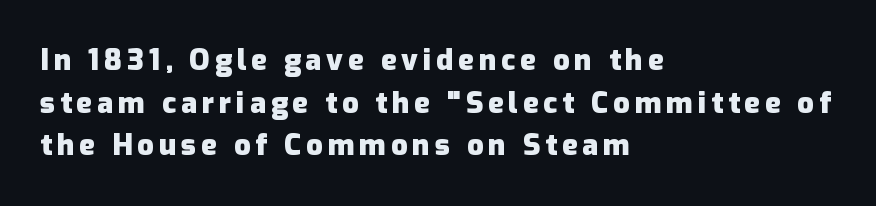
{"serif": "no", "italic": "no", "bold": "yes", "weight": "heavy", "width": "normal", "stroke_contrast": "low", "x_height": "medium", "monospaced": "no", "underline": "no", "align": "left", "line_spacing": "normal", "line_spacing_ratio": 1.47, "glyph_px": 29}
